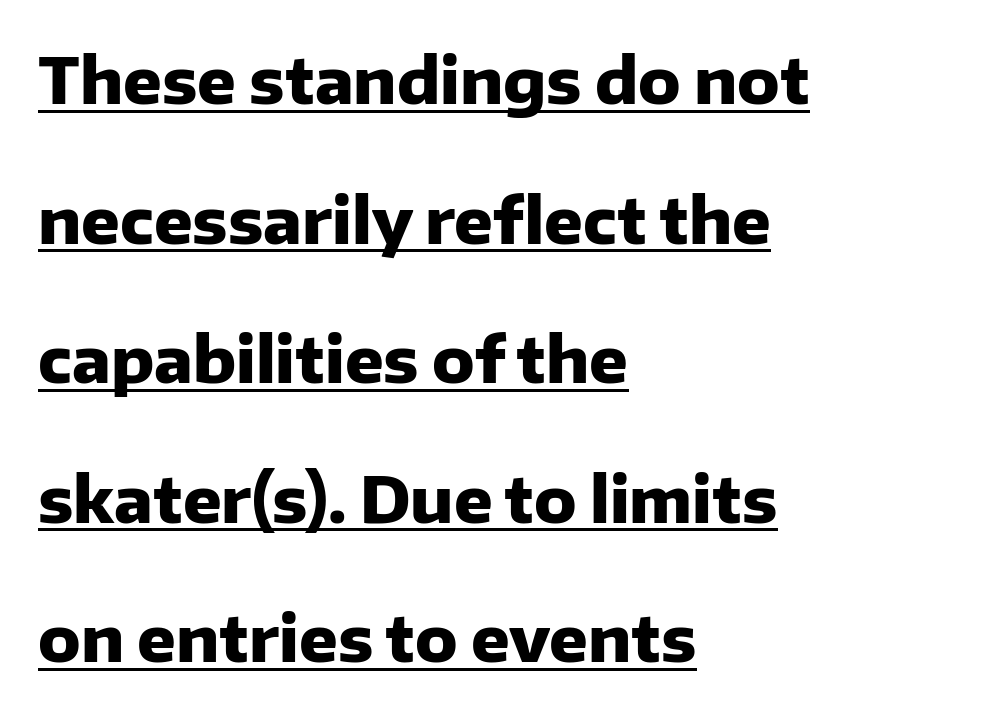
{"serif": "no", "italic": "no", "bold": "yes", "weight": "heavy", "width": "normal", "stroke_contrast": "low", "x_height": "medium", "monospaced": "no", "underline": "yes", "align": "left", "line_spacing": "loose", "line_spacing_ratio": 2.18, "letter_spacing": "normal", "letter_spacing_em": 0.0, "glyph_px": 64}
